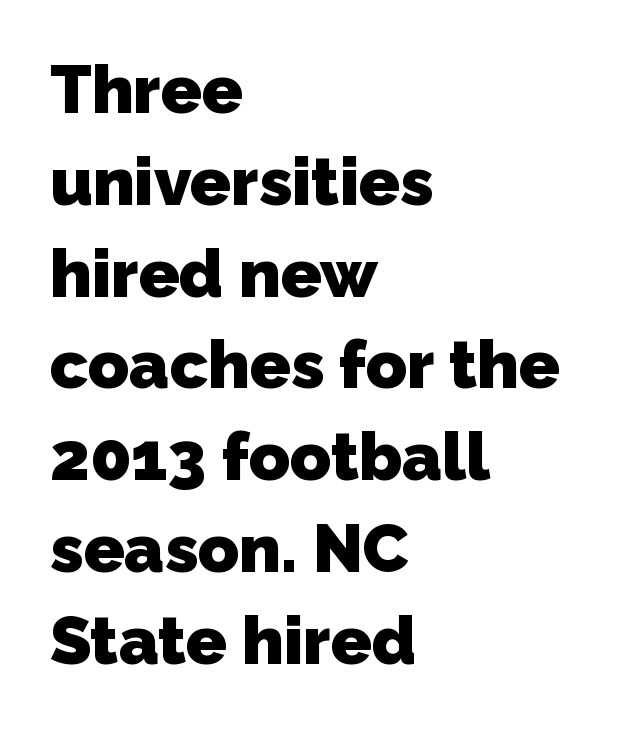
Q: Is the text bold? A: Yes.
Q: Is the typeface a serif or a sans-serif typeface? A: Sans-serif.
Q: Is the text underlined? A: No.
Q: How is the paragraph aligned? A: Left-aligned.
Q: Is the spacing between letters normal or unusually wide? A: Normal.
Q: Is the spacing between lines tight, normal or loose? A: Normal.
Q: Width (condensed, normal, or wide)? A: Normal.
Q: Stroke contrast? A: Low.
Q: x-height? A: Medium.
Q: Monospaced? A: No.
